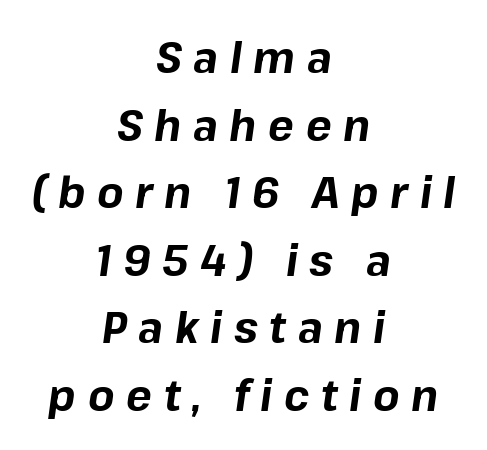
The image shows 43 px bold type, italic (leaning right); set centered, normal line spacing (1.57x), unusually wide letter spacing (+0.27 em), not underlined; low stroke contrast and a medium x-height.
